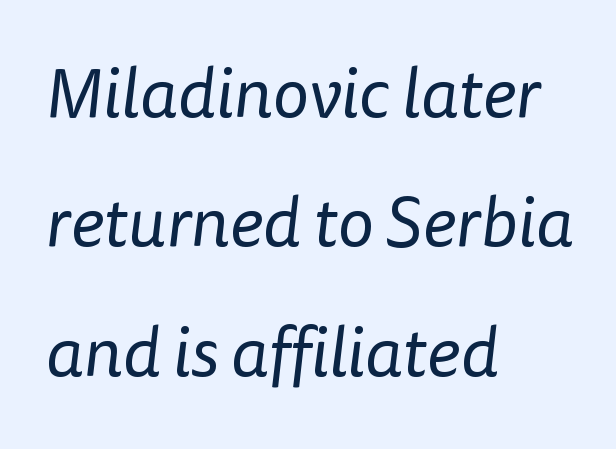
The letters look calm and open, with moderate or lighter stems. You can tell from the bare stems that sans-serif type was used. Which margin do the lines hug? The left one — the right edge is uneven. The rendering uses natural spacing where letterforms have individual widths.
